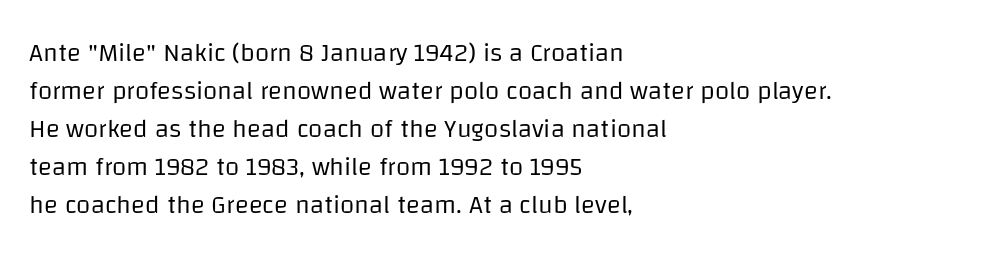
Q: Is the text bold? A: No.
Q: Is the text italic (slanted)? A: No, it is upright.
Q: Is the text underlined? A: No.
Q: How is the paragraph aligned? A: Left-aligned.
Q: Is the spacing between letters normal or unusually wide? A: Normal.
Q: Is the spacing between lines tight, normal or loose? A: Normal.
